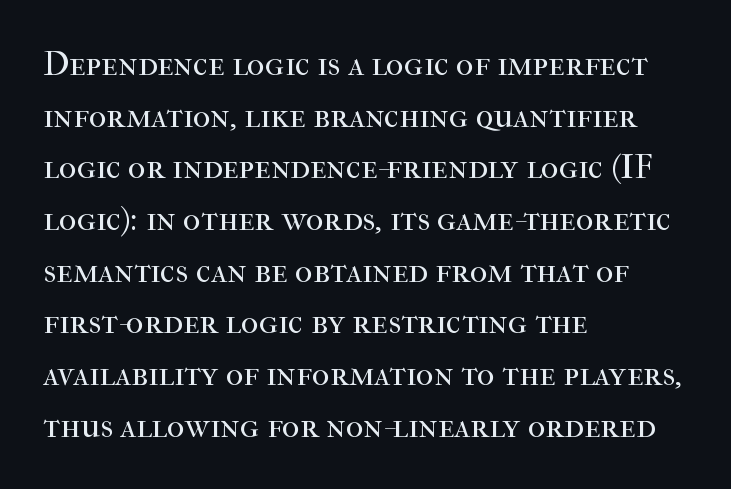
{"serif": "yes", "italic": "no", "bold": "no", "weight": "regular", "width": "normal", "stroke_contrast": "high", "x_height": "medium", "monospaced": "no", "underline": "no", "align": "left", "line_spacing": "normal", "line_spacing_ratio": 1.52, "letter_spacing": "normal", "letter_spacing_em": 0.0, "glyph_px": 34}
